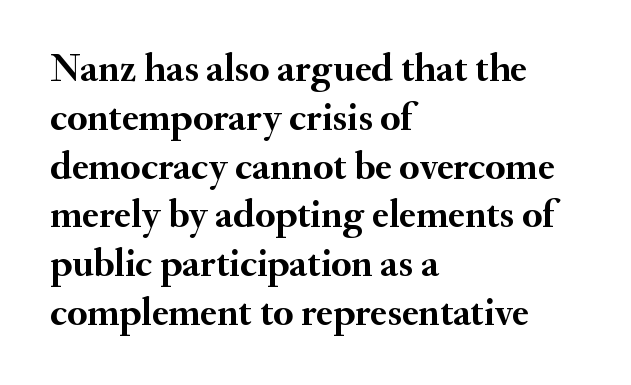
{"serif": "yes", "italic": "no", "bold": "yes", "weight": "semibold", "width": "normal", "stroke_contrast": "medium", "x_height": "small", "monospaced": "no", "underline": "no", "align": "left", "line_spacing_ratio": 1.22, "letter_spacing": "normal", "letter_spacing_em": 0.0, "glyph_px": 40}
